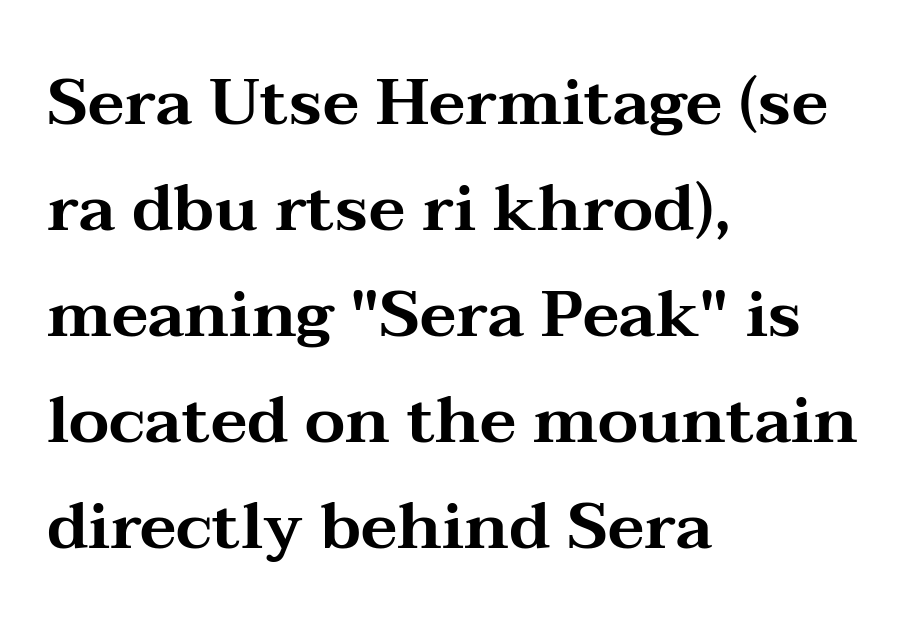
You could not count columns in this text — the font is proportionally spaced. Underlining? Definitely not there. Caption: standard tracking, unaltered. The axis of the letterforms is exactly vertical. Examine the stroke ends and you'll spot serifs.
